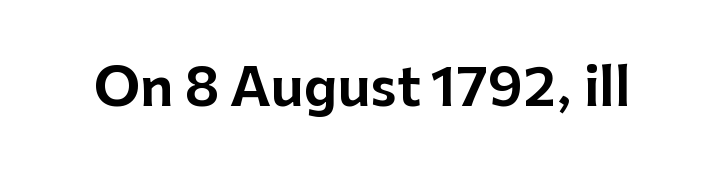
Check the space under the baseline: it is left empty. Vertical strokes here are truly vertical. Letterform terminals end flat and unadorned throughout the passage. The rendering keeps characters at their native spacing. These lines are rendered in a variable-pitch font.
